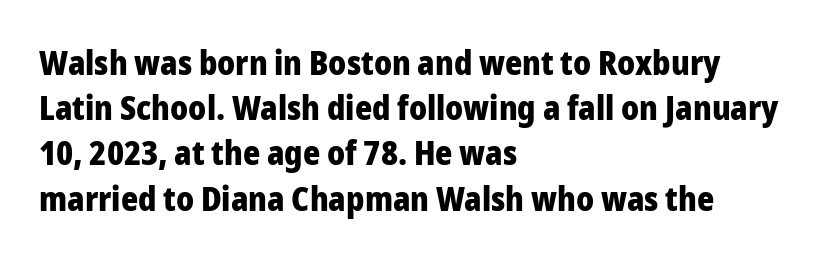
The horizontal fit of the characters is conventional and even. The line-height multiplier appears to be the usual default. Underline: absent. Spacing verdict: proportional, widths tailored to each character.
